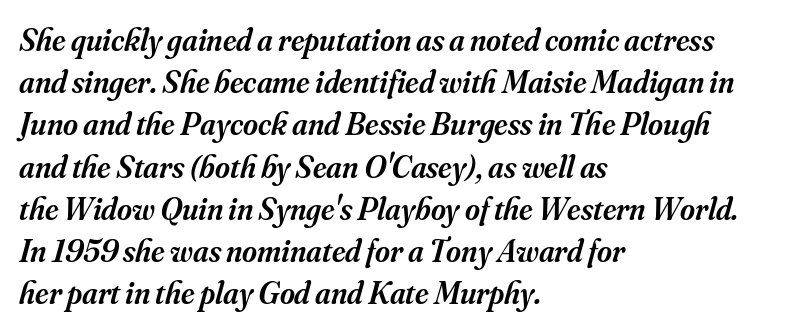
Q: Is the text bold? A: Semi-bold.
Q: Is the text italic (slanted)? A: Yes, it leans right by about 16 degrees.
Q: Is the typeface a serif or a sans-serif typeface? A: Serif.
Q: Is the text underlined? A: No.
Q: How is the paragraph aligned? A: Left-aligned.
Q: Is the spacing between letters normal or unusually wide? A: Normal.
Q: Is the spacing between lines tight, normal or loose? A: Normal.
Q: Width (condensed, normal, or wide)? A: Normal.
Q: Stroke contrast? A: Medium.
Q: x-height? A: Small.
Q: Monospaced? A: No.
